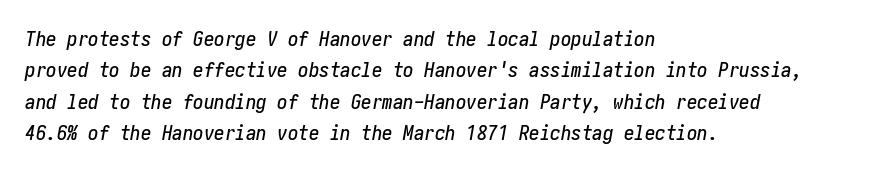
Would a proofreader flag this as italicized? Yes. Check under the words: just untouched page. No extra tracking has been applied to these lines. Line starts are locked; line ends wander. Regarding leading, the lines here are spaced in the standard way.
